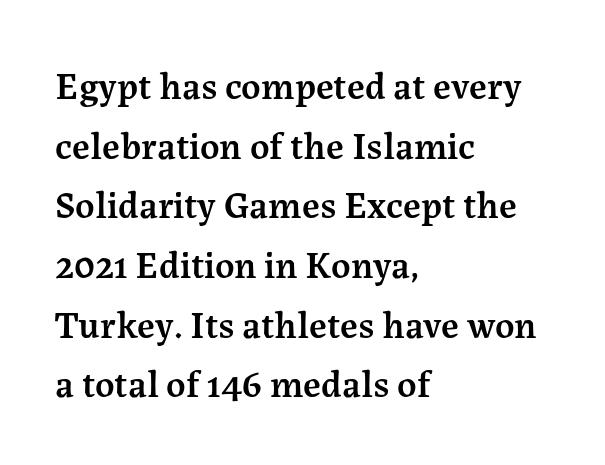
Leftover space on each line is placed entirely after the last word. The vertical gap from one line to the next is medium. Varying glyph widths throughout — classic text-font behaviour. The face used here is seriffed, in the tradition of book romans. The glyphs have the mass of a demibold cut, below bold.
